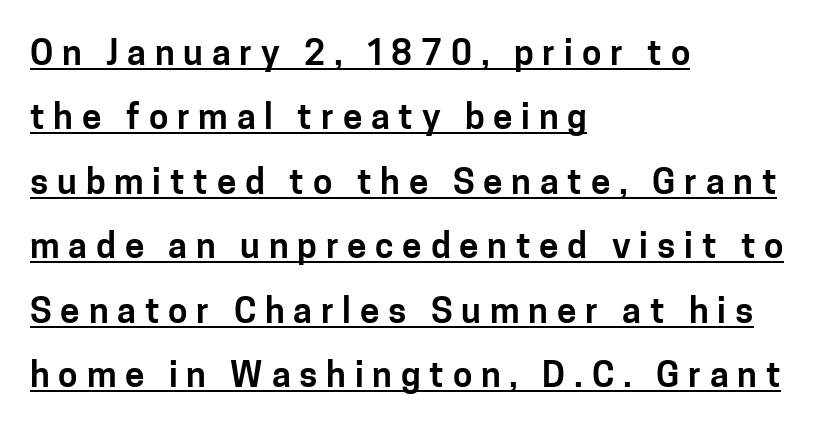
{"serif": "no", "italic": "no", "width": "normal", "stroke_contrast": "low", "x_height": "medium", "monospaced": "no", "underline": "yes", "align": "left", "line_spacing_ratio": 1.84, "letter_spacing": "wide", "letter_spacing_em": 0.25, "glyph_px": 35}
